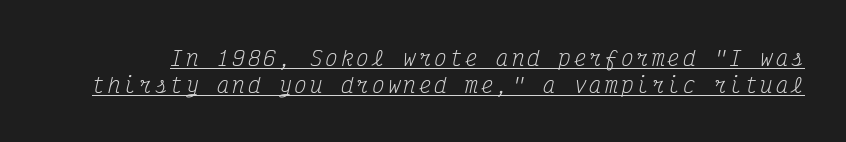
The string is rendered with underlining switched on. These glyphs show unthickened strokes, regular width or finer. Does the lettering tilt? It does — this is italic. This block has exactly the height ordinary leading produces.
